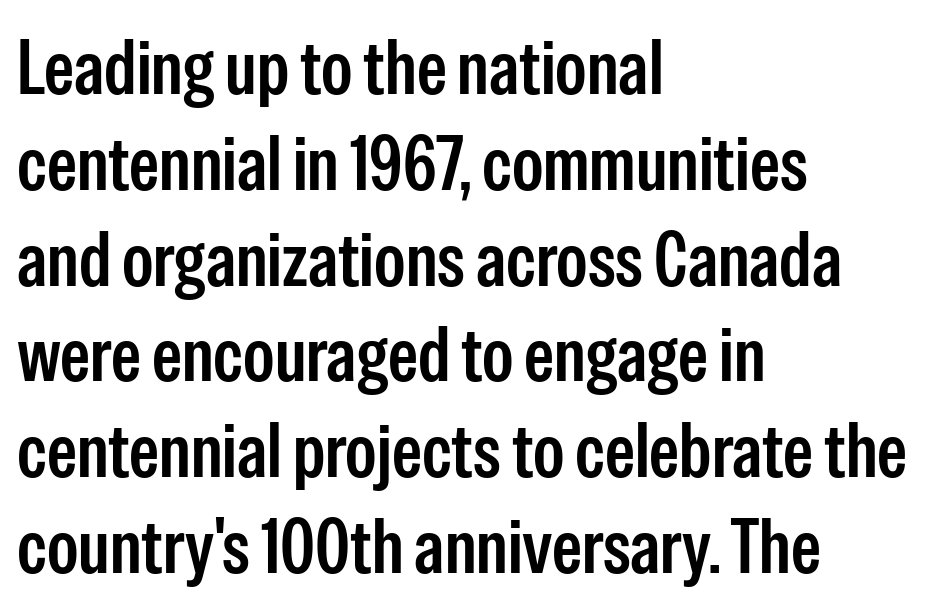
This rendering uses left alignment, leaving the right contour irregular. The letters advance in unequal steps, a hallmark of proportional type. The lines sit at an ordinary, default distance from one another. No feet cap the strokes, marking this as sans-serif type. Is there any slant? The stems are plumb.
